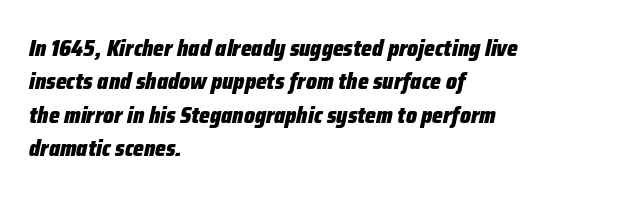
{"italic": "yes", "lean": "right", "slant_degrees": 12, "bold": "yes", "underline": "no", "align": "left", "line_spacing": "normal", "line_spacing_ratio": 1.45, "letter_spacing": "normal", "letter_spacing_em": 0.0, "glyph_px": 23}
